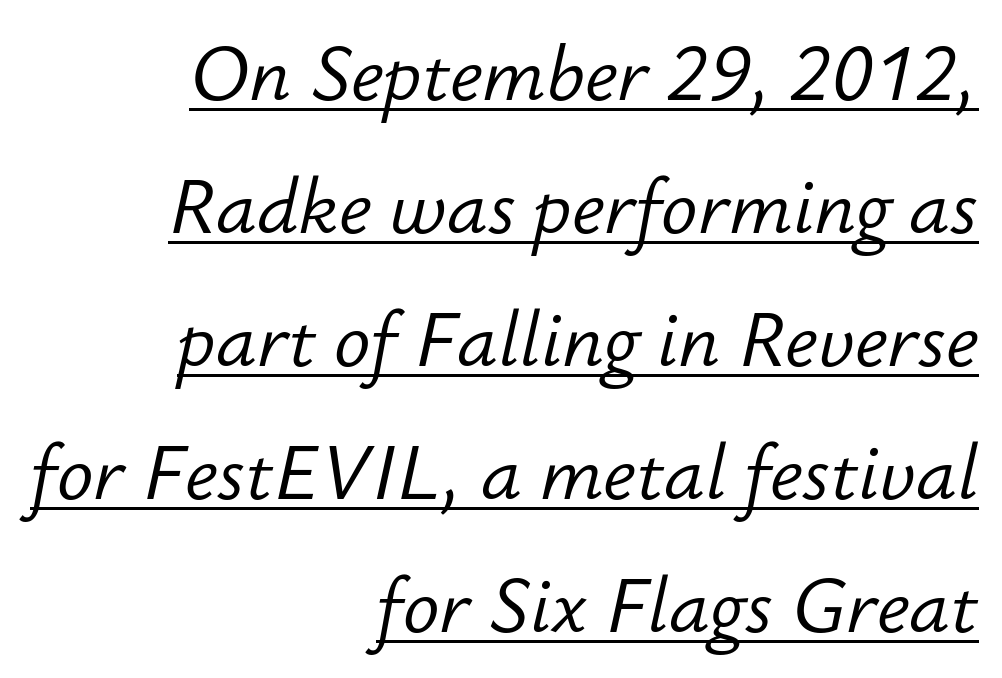
{"italic": "yes", "lean": "right", "slant_degrees": 12, "bold": "no", "weight": "light", "width": "normal", "stroke_contrast": "low", "x_height": "small", "monospaced": "no", "underline": "yes", "align": "right", "line_spacing_ratio": 1.75, "letter_spacing": "normal", "letter_spacing_em": 0.0, "glyph_px": 76}
